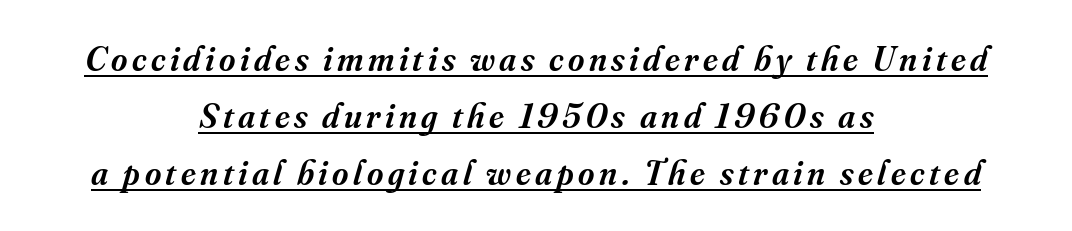
{"serif": "yes", "italic": "yes", "lean": "right", "slant_degrees": 16, "bold": "semi", "weight": "semibold", "width": "normal", "stroke_contrast": "medium", "x_height": "small", "monospaced": "no", "underline": "yes", "align": "center", "line_spacing": "normal", "line_spacing_ratio": 1.63, "glyph_px": 35}
